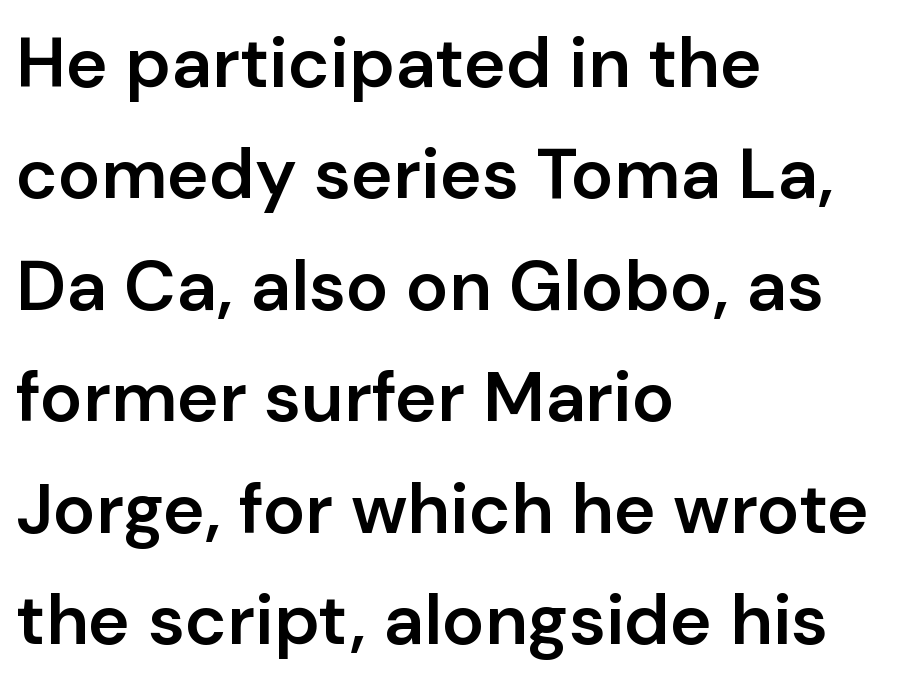
The image shows 71 px semibold sans-serif type, upright; set left-aligned, normal line spacing (1.57x), normal letter spacing, not underlined; low stroke contrast and a medium x-height.
